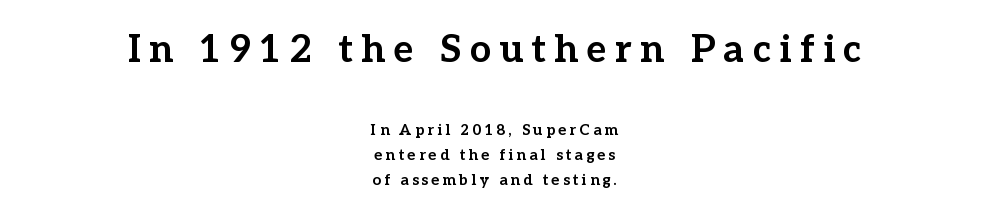
Serif or sans? Serif — the stroke terminals have little feet. Horizontal bands of white between lines are of average thickness. Posture: vertical. Spacing verdict: proportional, widths tailored to each character. A dark, heavy texture on the line: the type is bold. Underlining? Definitely not there.
